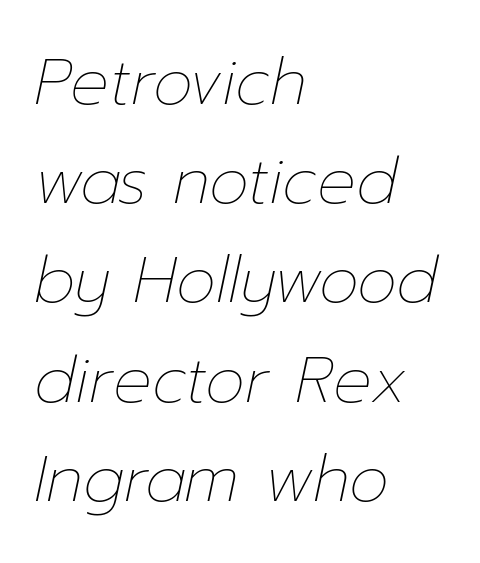
The image shows 64 px thin type, italic (leaning right); set left-aligned, normal line spacing (1.55x), normal letter spacing, not underlined; low stroke contrast and a medium x-height.
